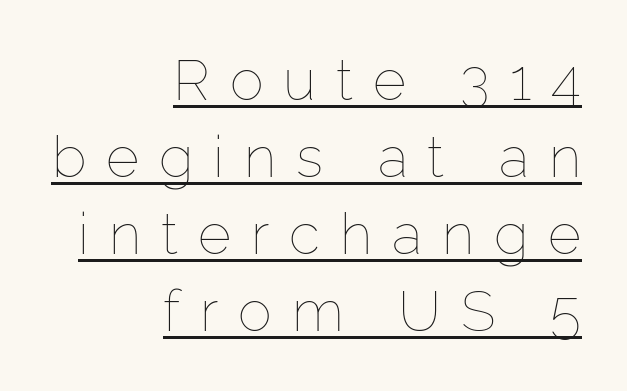
The image shows 57 px thin type, upright; set right-aligned, normal line spacing (1.35x), unusually wide letter spacing (+0.35 em), underlined; low stroke contrast and a medium x-height.
